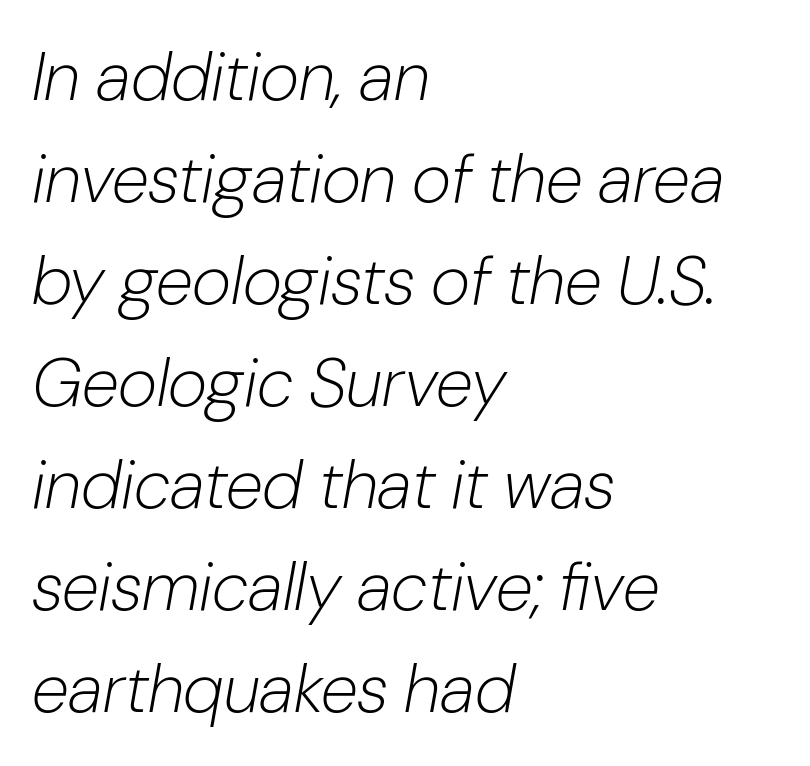
{"italic": "yes", "lean": "right", "slant_degrees": 10, "bold": "no", "weight": "light", "width": "normal", "stroke_contrast": "low", "x_height": "medium", "monospaced": "no", "underline": "no", "align": "left", "line_spacing": "normal", "line_spacing_ratio": 1.5, "letter_spacing": "normal", "letter_spacing_em": 0.0, "glyph_px": 68}
